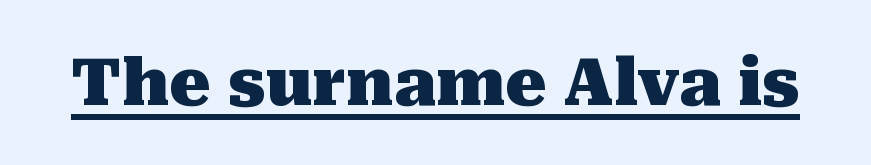
Q: Is the text bold? A: Yes.
Q: Is the text italic (slanted)? A: No, it is upright.
Q: Is the typeface a serif or a sans-serif typeface? A: Serif.
Q: Is the text underlined? A: Yes.
Q: Is the spacing between letters normal or unusually wide? A: Normal.
Q: Width (condensed, normal, or wide)? A: Normal.
Q: Stroke contrast? A: Medium.
Q: x-height? A: Medium.
Q: Monospaced? A: No.
